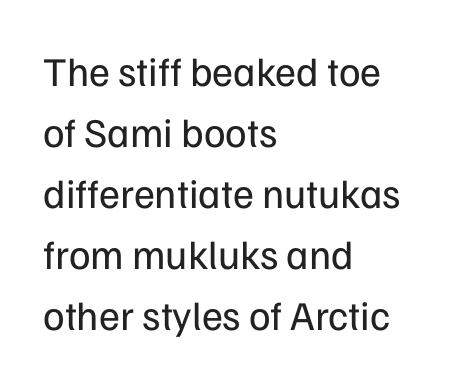
Q: Is the text bold? A: No.
Q: Is the text italic (slanted)? A: No, it is upright.
Q: Is the typeface a serif or a sans-serif typeface? A: Sans-serif.
Q: Is the text underlined? A: No.
Q: How is the paragraph aligned? A: Left-aligned.
Q: Is the spacing between letters normal or unusually wide? A: Normal.
Q: Is the spacing between lines tight, normal or loose? A: Normal.
Q: Width (condensed, normal, or wide)? A: Normal.
Q: Stroke contrast? A: Low.
Q: x-height? A: Medium.
Q: Monospaced? A: No.
